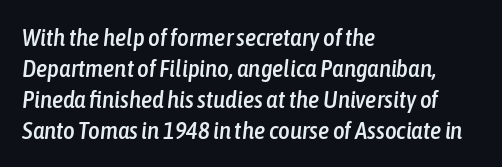
Q: Is the text italic (slanted)? A: Yes, it leans right by about 6 degrees.
Q: Is the text underlined? A: No.
Q: How is the paragraph aligned? A: Left-aligned.
Q: Is the spacing between letters normal or unusually wide? A: Normal.
